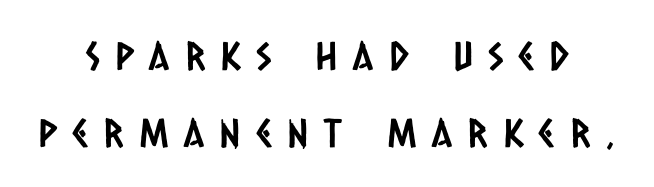
{"serif": "no", "width": "condensed", "stroke_contrast": "low", "x_height": "large", "monospaced": "no", "underline": "no", "align": "center", "line_spacing": "loose", "line_spacing_ratio": 1.97, "letter_spacing": "wide", "letter_spacing_em": 0.4, "glyph_px": 39}
